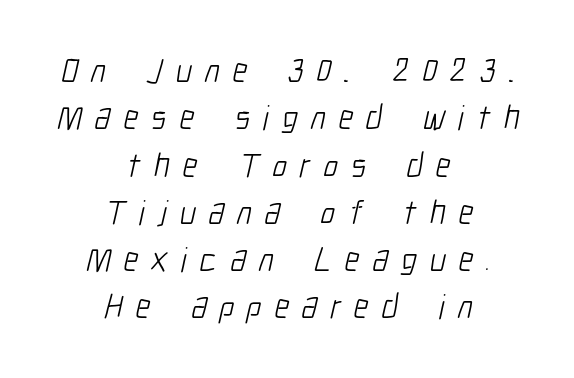
The image shows 34 px light, condensed sans-serif type; set centered, normal line spacing (1.39x), unusually wide letter spacing (+0.38 em), not underlined; low stroke contrast and a medium x-height.
